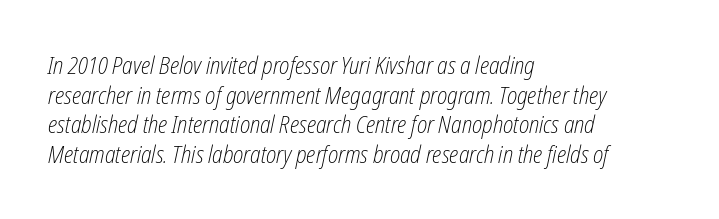
Q: Is the text bold? A: No.
Q: Is the text italic (slanted)? A: Yes, it leans right by about 12 degrees.
Q: Is the text underlined? A: No.
Q: How is the paragraph aligned? A: Left-aligned.
Q: Is the spacing between letters normal or unusually wide? A: Normal.
